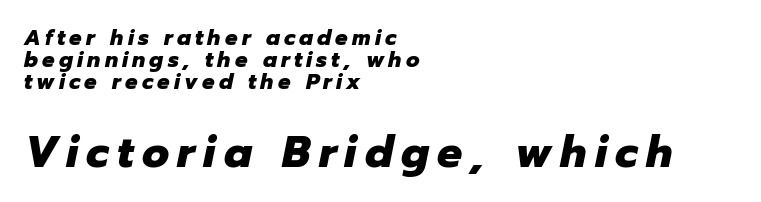
{"italic": "yes", "lean": "right", "slant_degrees": 12, "bold": "yes", "weight": "heavy", "width": "normal", "stroke_contrast": "low", "x_height": "medium", "monospaced": "no", "underline": "no", "align": "left", "line_spacing": "tight", "line_spacing_ratio": 0.99, "larger_block": "second", "size_ratio": 2.0, "glyph_px": 44}
